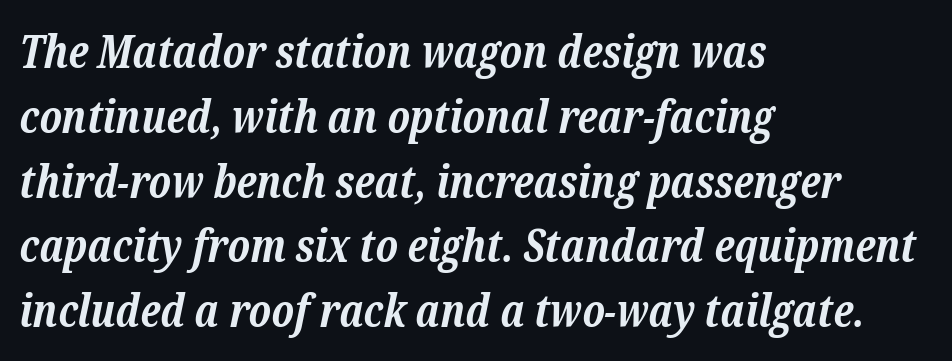
These lines keep a tight, regular rhythm from letter to letter. Stroke terminals: seriffed. Line beginnings align vertically; line endings do not. The rendering uses natural spacing where letterforms have individual widths.
